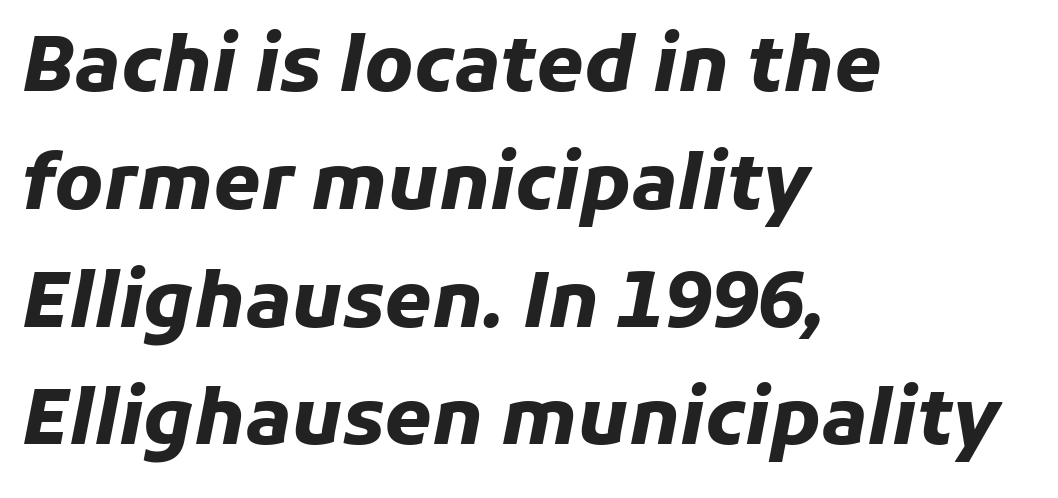
The image shows 76 px heavy type, italic (leaning right); set left-aligned, normal line spacing (1.55x), normal letter spacing, not underlined; low stroke contrast and a medium x-height.
